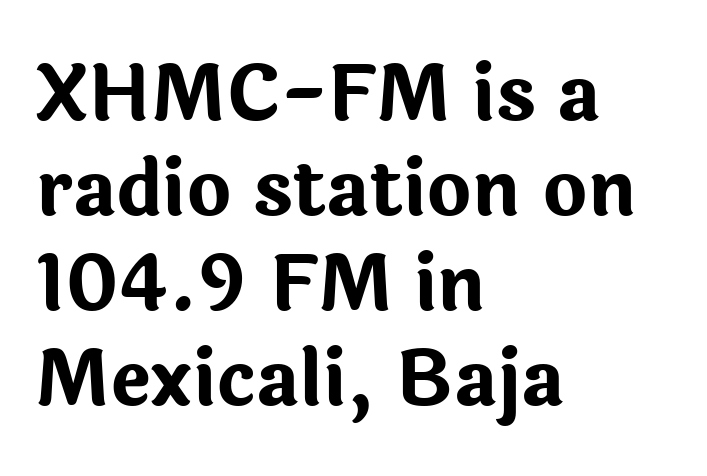
You could not count columns in this text — the font is proportionally spaced. The ragged edge is on the right, which tells us the setting is flush left. Serif or sans? Sans — the stroke terminals are bare. Quick note: not italic, upright.
